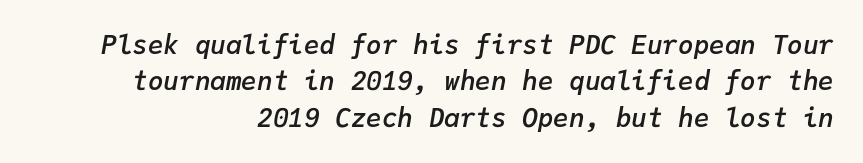
Does the leading feel generous? No, just average. Does extra space separate the letters? No, they use regular spacing. When letters slant like this, we call the style italic. The rendering uses a semibold face; strokes are thickened but not to full bold.
